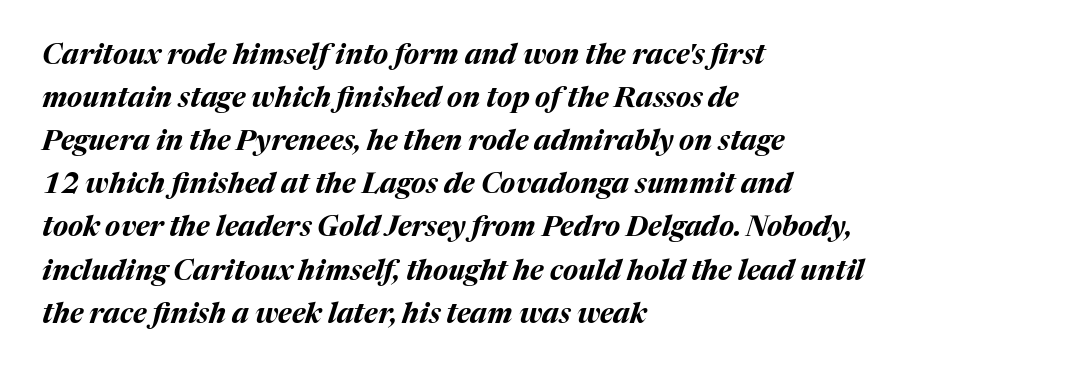
The letters are slanted; this is an italic face. The block of text has a typical density, with ordinary space between rows. The rendering uses natural spacing where letterforms have individual widths. The letters sit at their default tracking, neither squeezed nor spread. Leftover space on each line is placed entirely after the last word.
